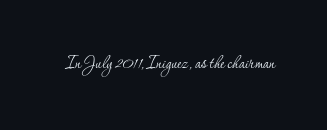
{"bold": "no", "underline": "no", "letter_spacing": "normal", "letter_spacing_em": 0.0, "glyph_px": 21}
